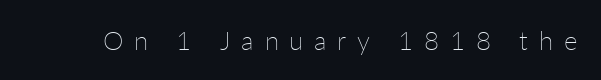
The rendering inserts visible extra space after every character. The characters are drawn with everyday or finer stroke widths. The type sits square on the baseline with zero lean. Anything drawn beneath the words? Only blank space.
